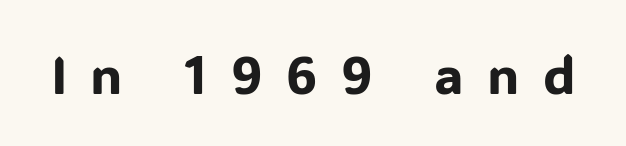
When letters stand straight like this, we call the style roman or upright. The passage shown is not underscored anywhere. This sample uses a sans-serif face. Observe the wide spacing: letters keep a clear distance from each other. Is this a fixed-width face? No — the glyphs have proportional, varying widths.
